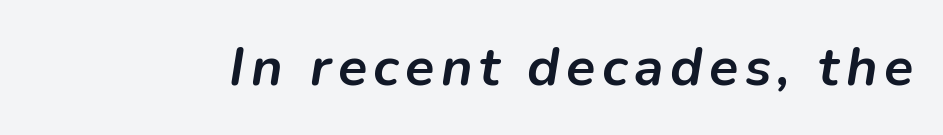
Q: Is the text bold? A: Yes.
Q: Is the text italic (slanted)? A: Yes, it leans right by about 9 degrees.
Q: Is the text underlined? A: No.
Q: Width (condensed, normal, or wide)? A: Normal.
Q: Stroke contrast? A: Low.
Q: x-height? A: Medium.
Q: Monospaced? A: No.
